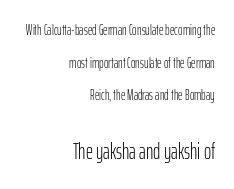
The image shows 22 px text type, upright; set right-aligned, loose line spacing (2.33x), normal letter spacing, not underlined; the second (bottom) block is 1.57x larger.
